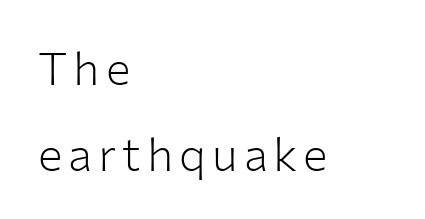
Summary of weight: not heavy and not bold. The letters advance in unequal steps, a hallmark of proportional type. The space beneath each line is pristine and unruled. A sans-serif font was chosen for this passage.
